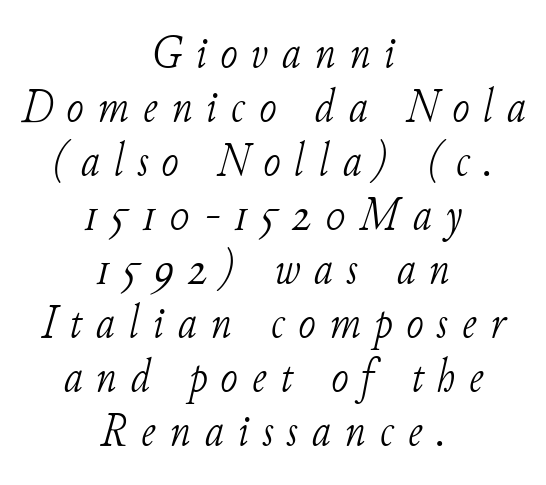
{"serif": "yes", "italic": "yes", "lean": "right", "slant_degrees": 11, "bold": "no", "weight": "light", "width": "normal", "stroke_contrast": "low", "x_height": "small", "monospaced": "no", "underline": "no", "align": "center", "line_spacing": "tight", "line_spacing_ratio": 1.15, "letter_spacing": "wide", "letter_spacing_em": 0.29, "glyph_px": 47}
